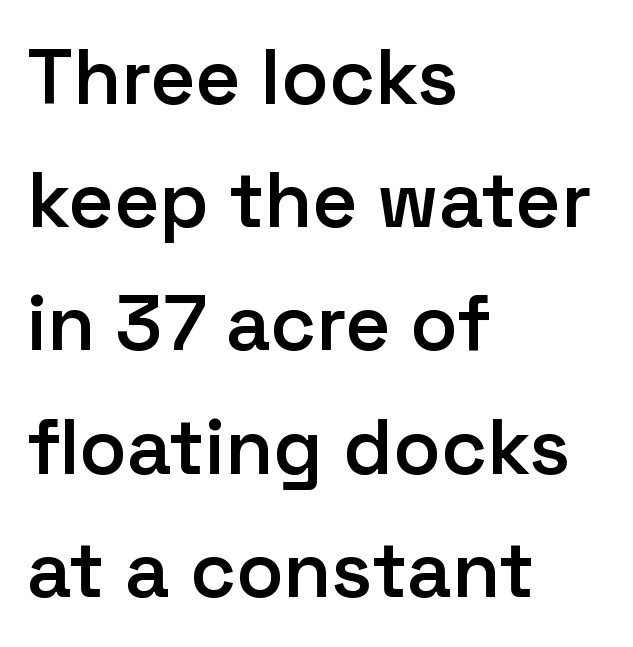
The glyphs in this specimen are sans serif. A typesetter would call this proportional, since set widths differ per character. Is there much room between lines? A standard amount, neither cramped nor airy. The space beneath each line is pristine and unruled. The rendering uses a semibold face; strokes are thickened but not to full bold. A student would call this left alignment; a typographer would say flush left, rag right.
